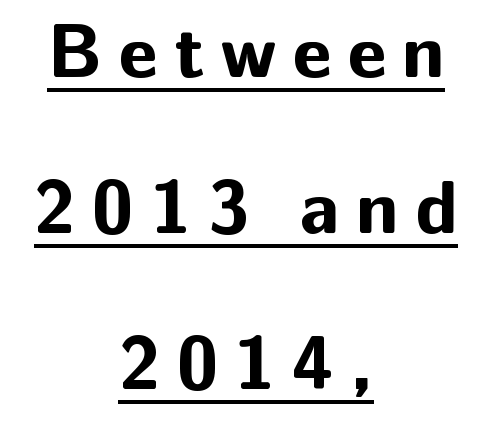
Inter-character spacing is expanded well beyond the font's built-in metrics. Which margin do the lines hug? Neither — every line sits in the middle. Check where the strokes stop: nothing finishes them off — pure sans. Upright lettering throughout. Compared with typical paragraphs, the rows here are farther apart.
